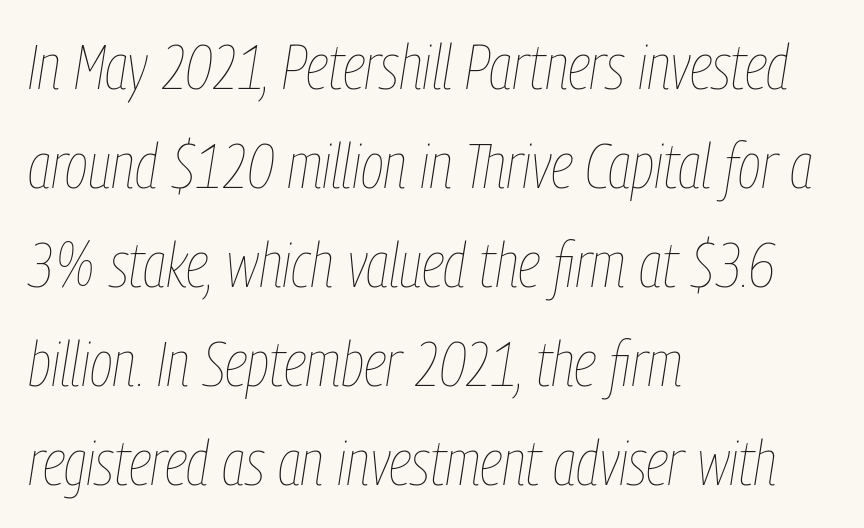
{"italic": "yes", "lean": "right", "slant_degrees": 9, "bold": "no", "weight": "thin", "width": "condensed", "stroke_contrast": "low", "x_height": "medium", "monospaced": "no", "underline": "no", "align": "left", "line_spacing": "normal", "line_spacing_ratio": 1.57, "letter_spacing": "normal", "letter_spacing_em": 0.0, "glyph_px": 63}
